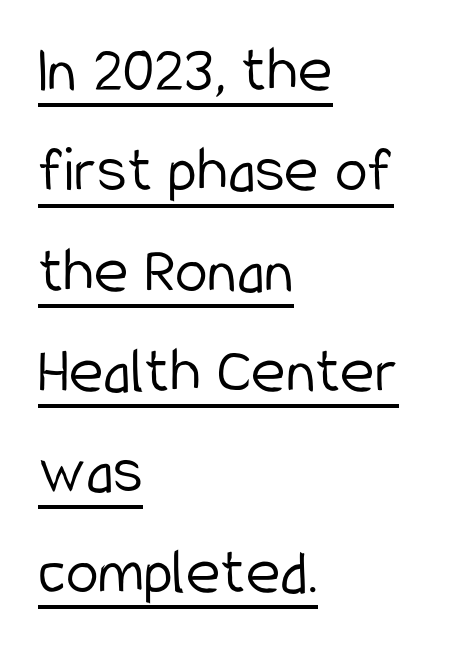
On a weight scale, this lands at 450 or below. This sample has the flowing, uneven cadence of proportional lettering. These lines keep a tight, regular rhythm from letter to letter. This is underlined copy, the kind a proofreader might mark for attention. Teacher's note: observe the even left margin — that is flush-left alignment.
